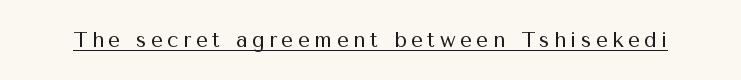
Q: Is the text bold? A: No.
Q: Is the text italic (slanted)? A: No, it is upright.
Q: Is the text underlined? A: Yes.
Q: Is the spacing between letters normal or unusually wide? A: Unusually wide.
